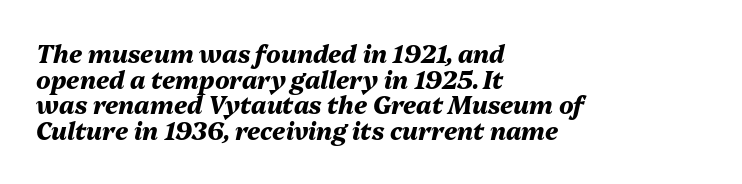
The passage shown is emphatically bold. Would a proofreader flag this as italicized? Yes. Every row of glyphs begins at an identical x-position on the left. The line texture is even and compact thanks to regular tracking. The gap between lines stays unmarked. This block would grow much taller if given ordinary leading; it's compressed now.
